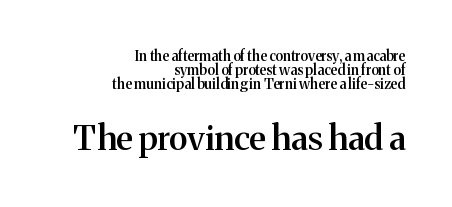
Q: Is the text bold? A: Semi-bold.
Q: Is the text italic (slanted)? A: No, it is upright.
Q: Is the typeface a serif or a sans-serif typeface? A: Serif.
Q: Is the text underlined? A: No.
Q: How is the paragraph aligned? A: Right-aligned.
Q: Is the spacing between letters normal or unusually wide? A: Normal.
Q: Is the spacing between lines tight, normal or loose? A: Tight.
Q: Which block of text is set in a larger size, the first (top) or the second (bottom)? A: The second (bottom) one.
Q: Width (condensed, normal, or wide)? A: Normal.
Q: Stroke contrast? A: Medium.
Q: x-height? A: Medium.
Q: Monospaced? A: No.
